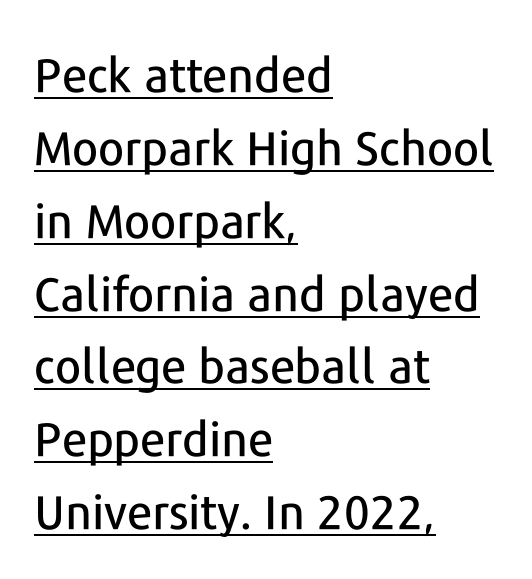
{"serif": "no", "italic": "no", "width": "normal", "stroke_contrast": "low", "x_height": "medium", "monospaced": "no", "underline": "yes", "align": "left", "line_spacing": "normal", "line_spacing_ratio": 1.55, "letter_spacing": "normal", "letter_spacing_em": 0.0, "glyph_px": 47}
